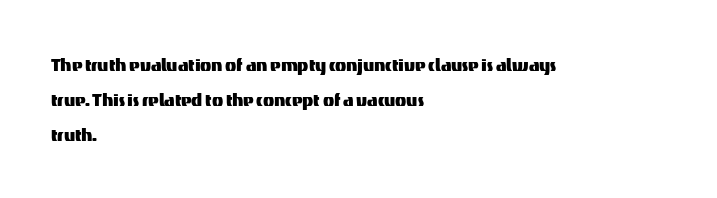
{"italic": "no", "underline": "no", "align": "left", "line_spacing": "normal", "line_spacing_ratio": 1.53, "letter_spacing": "normal", "letter_spacing_em": 0.0, "glyph_px": 23}
